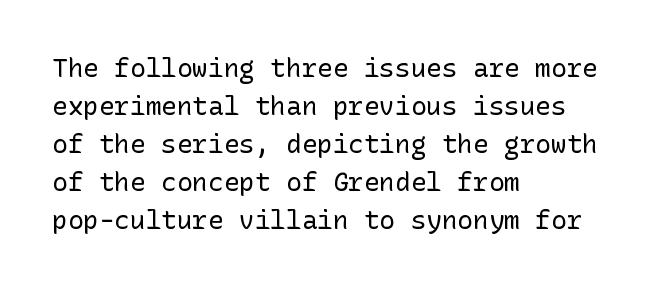
Visually the block forms a straight wall on the left and a jagged coastline on the right. Caption: standard tracking, unaltered. The type sits square on the baseline with zero lean. Weight: not bold — regular or lighter.
